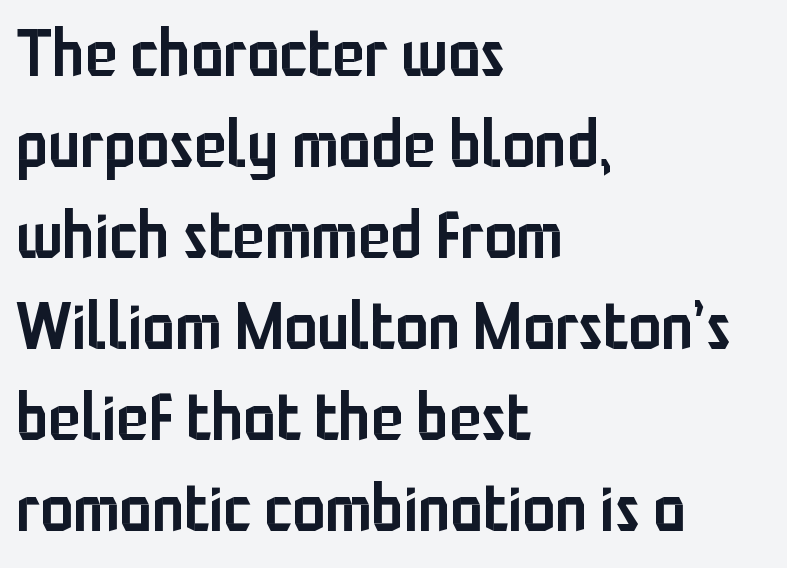
{"serif": "no", "italic": "no", "bold": "semi", "weight": "semibold", "width": "condensed", "stroke_contrast": "low", "x_height": "medium", "monospaced": "no", "underline": "no", "align": "left", "line_spacing": "normal", "line_spacing_ratio": 1.38, "letter_spacing": "normal", "letter_spacing_em": 0.0, "glyph_px": 66}
